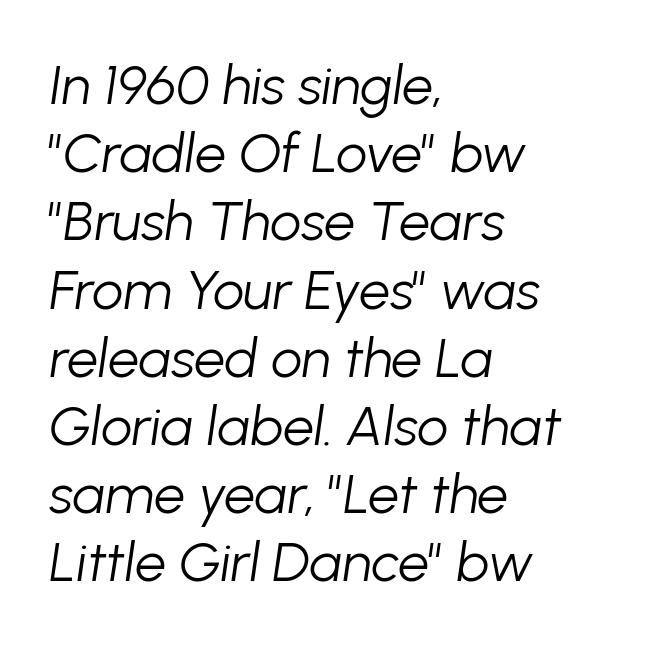
{"italic": "yes", "lean": "right", "slant_degrees": 8, "bold": "no", "weight": "light", "width": "normal", "stroke_contrast": "low", "x_height": "medium", "monospaced": "no", "underline": "no", "align": "left", "line_spacing_ratio": 1.24, "letter_spacing": "normal", "letter_spacing_em": 0.0, "glyph_px": 55}
